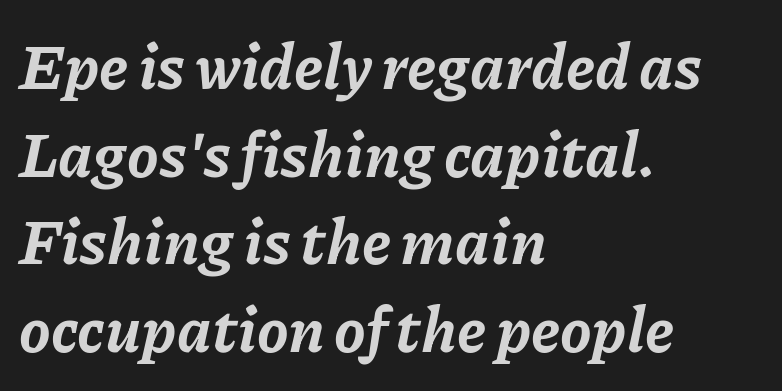
Typeset ragged right — the left edge is the straight one. Do the characters align in a grid? No, the font is proportional. Pretty heavy lettering here — definitely bold. The letters are slanted; this is an italic face. The block of text has a typical density, with ordinary space between rows.
